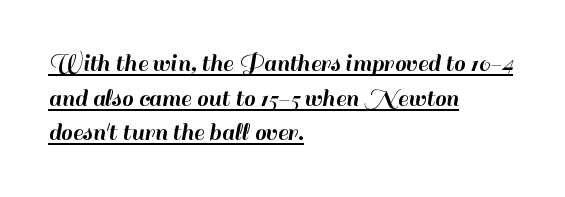
Each word holds together tightly as a unit, with standard inter-letter gaps. Alignment: flush left. Leading matches the norm, producing a regular column. Has an underline been added? It has.
